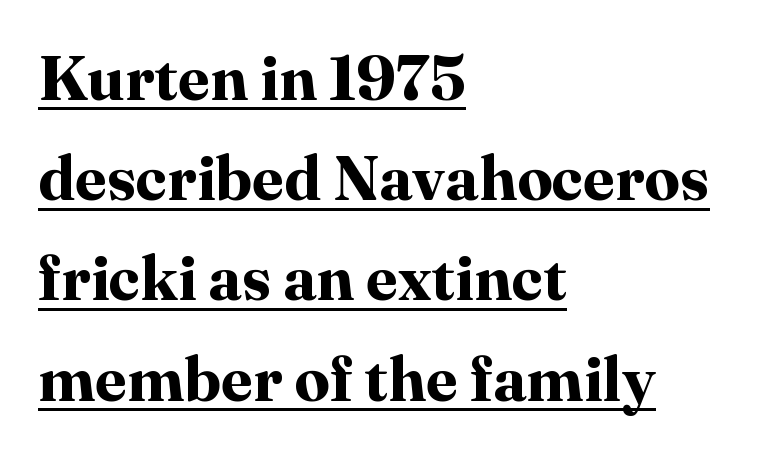
Here the glyphs are tracked normally, forming tight word shapes. One glance says typical: line gaps are just what's usual. The rendering uses natural spacing where letterforms have individual widths. The strokes are fattened all the way to bold. These characters rest on top of a visible drawn line.
